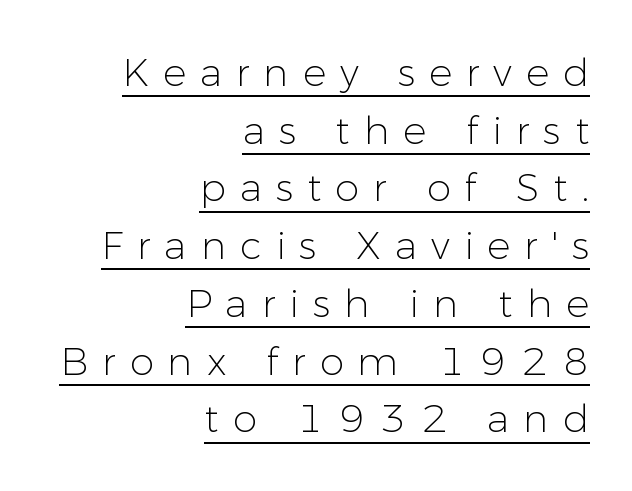
The image shows 39 px light sans-serif type, upright; set right-aligned, normal line spacing (1.48x), unusually wide letter spacing (+0.36 em), underlined; low stroke contrast and a medium x-height.
